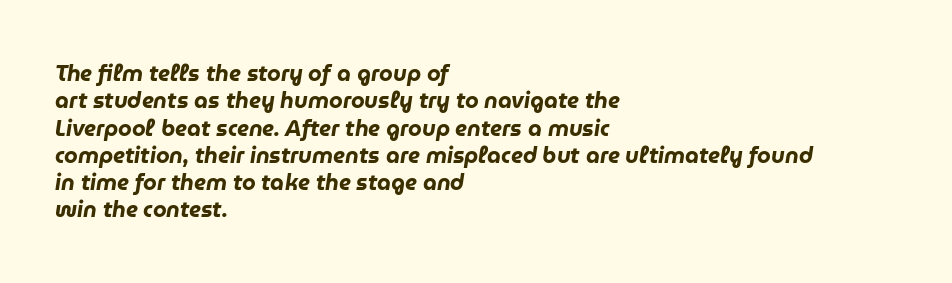
The image shows 22 px bold type, italic (leaning right); set left-aligned, line spacing 1.24x, normal letter spacing, not underlined.
